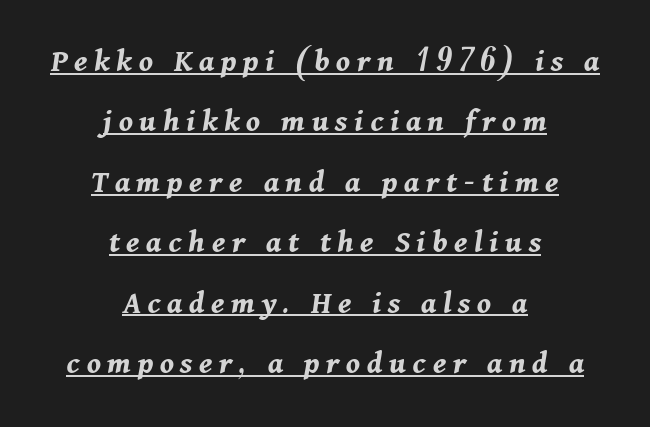
Stroke thickness is high; the sample reads as a true bold. Descenders here cross a horizontal rule under the line. The compositor balanced each line on the midline. The rendering uses natural spacing where letterforms have individual widths.
